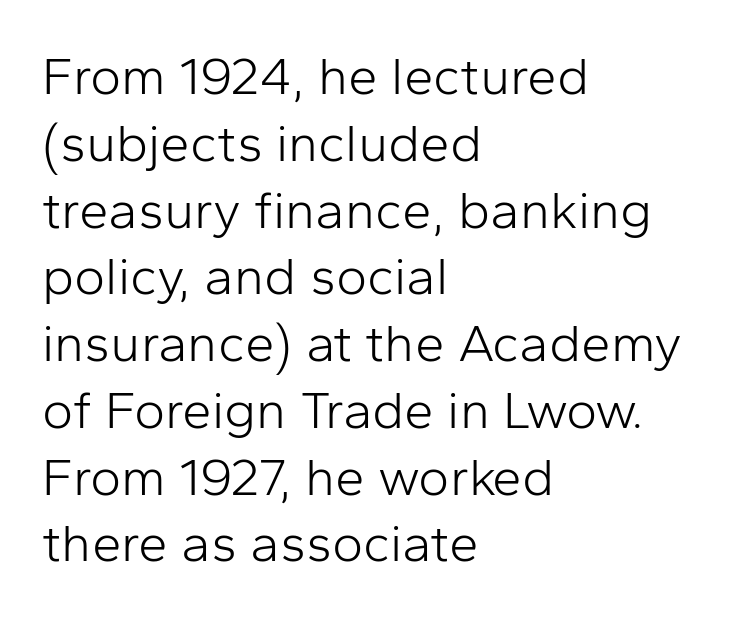
The image shows 53 px light sans-serif type, upright; set left-aligned, normal line spacing (1.26x), normal letter spacing, not underlined; low stroke contrast and a medium x-height.
